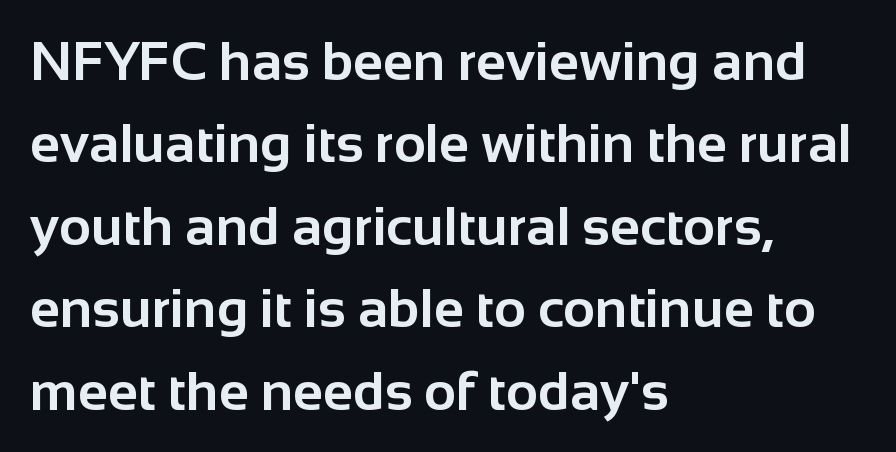
The image shows 55 px bold sans-serif type, upright; set left-aligned, normal line spacing (1.5x), normal letter spacing, not underlined; low stroke contrast and a medium x-height.
